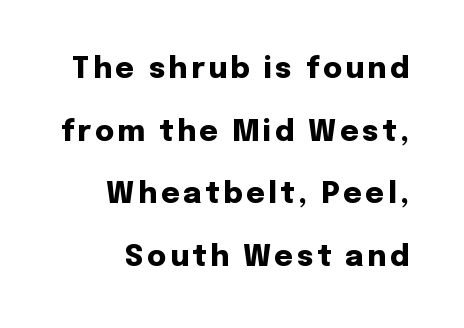
The image shows 29 px heavy sans-serif type, upright; set loose line spacing (2.16x), not underlined; low stroke contrast and a medium x-height.
